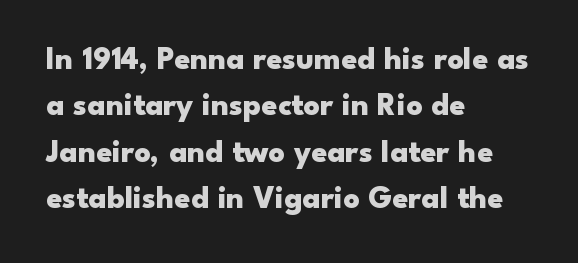
Q: Is the text bold? A: Yes.
Q: Is the text italic (slanted)? A: No, it is upright.
Q: Is the typeface a serif or a sans-serif typeface? A: Sans-serif.
Q: Is the text underlined? A: No.
Q: How is the paragraph aligned? A: Left-aligned.
Q: Is the spacing between letters normal or unusually wide? A: Normal.
Q: Is the spacing between lines tight, normal or loose? A: Normal.
Q: Width (condensed, normal, or wide)? A: Wide.
Q: Stroke contrast? A: Low.
Q: x-height? A: Small.
Q: Monospaced? A: No.
